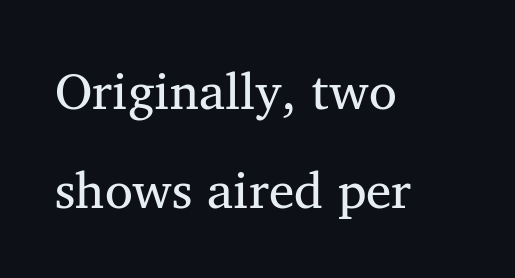
Note the varied advance widths — an 'i' is clearly narrower than an 'm'. A typesetter would call this leading open, well beyond the default. The compositor pushed each line to the left boundary. The font family rendered here belongs to the serif group. The passage shown is not underscored anywhere. No letter is thick-stroked: the sample isn't bold.
